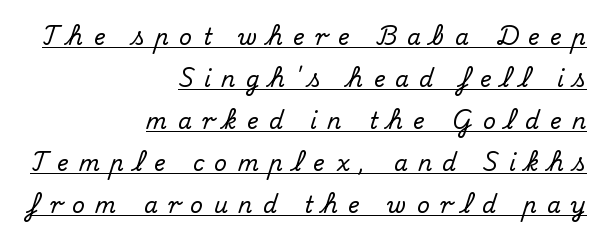
The space between consecutive lines is lavish. These lines are set flush right with a ragged left edge. A baseline rule has been typeset under these characters.
